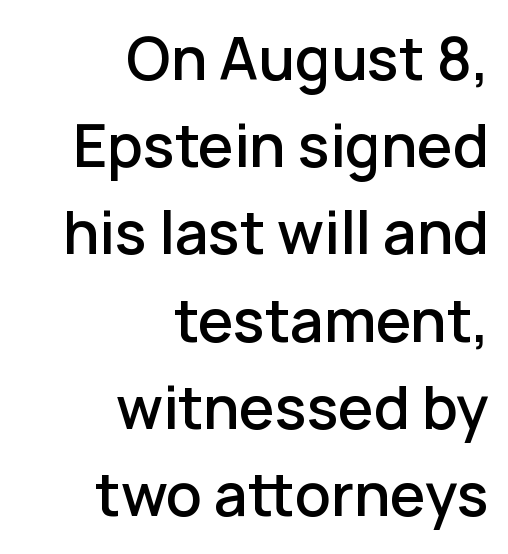
{"serif": "no", "italic": "no", "bold": "semi", "weight": "semibold", "width": "normal", "stroke_contrast": "low", "x_height": "medium", "monospaced": "no", "underline": "no", "align": "right", "line_spacing": "normal", "line_spacing_ratio": 1.53, "letter_spacing": "normal", "letter_spacing_em": 0.0, "glyph_px": 57}
